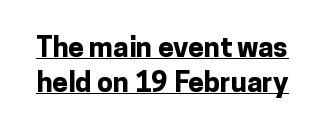
Q: Is the text bold? A: Yes.
Q: Is the text italic (slanted)? A: No, it is upright.
Q: Is the typeface a serif or a sans-serif typeface? A: Sans-serif.
Q: Is the text underlined? A: Yes.
Q: Is the spacing between letters normal or unusually wide? A: Normal.
Q: Is the spacing between lines tight, normal or loose? A: Normal.
Q: Width (condensed, normal, or wide)? A: Normal.
Q: Stroke contrast? A: Low.
Q: x-height? A: Medium.
Q: Monospaced? A: No.
